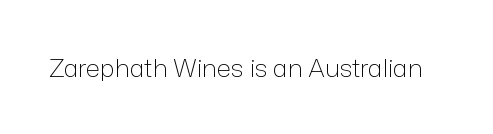
The rendering keeps characters at their native spacing. The font sits on the lighter half of the weight spectrum, regular included. Quick note: underline off. Is there any slant? The stems are plumb.
